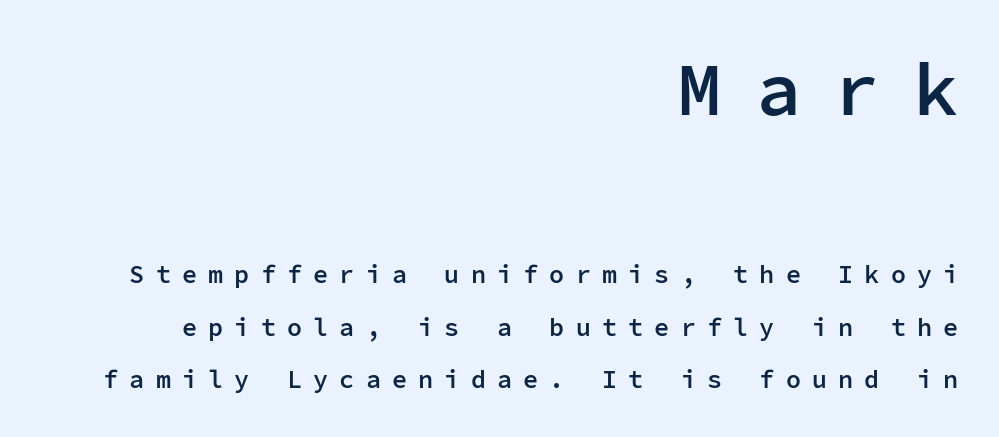
{"serif": "no", "italic": "no", "bold": "semi", "weight": "semibold", "width": "normal", "stroke_contrast": "low", "x_height": "medium", "monospaced": "yes", "underline": "no", "align": "right", "line_spacing": "loose", "line_spacing_ratio": 2.1, "letter_spacing": "wide", "letter_spacing_em": 0.45, "larger_block": "first", "size_ratio": 3.0, "glyph_px": 75}
